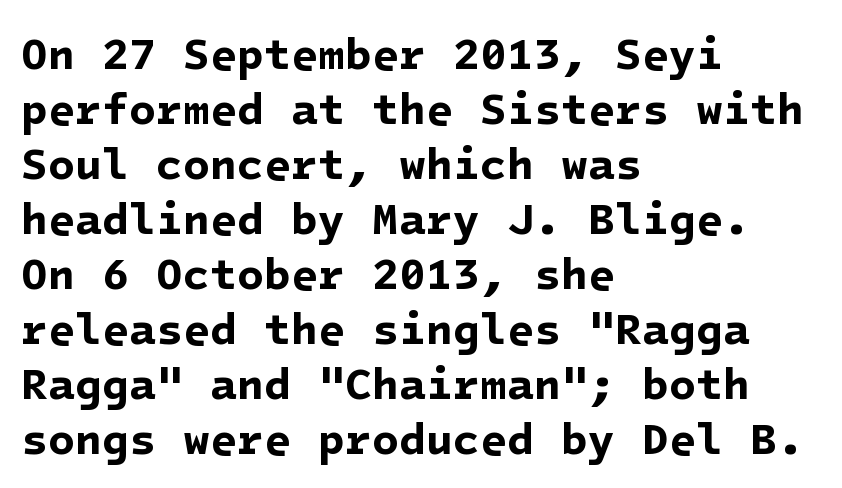
Q: Is the text bold? A: Yes.
Q: Is the typeface a serif or a sans-serif typeface? A: Sans-serif.
Q: Is the text underlined? A: No.
Q: How is the paragraph aligned? A: Left-aligned.
Q: Is the spacing between letters normal or unusually wide? A: Normal.
Q: Is the spacing between lines tight, normal or loose? A: Normal.
Q: Width (condensed, normal, or wide)? A: Normal.
Q: Stroke contrast? A: Low.
Q: x-height? A: Medium.
